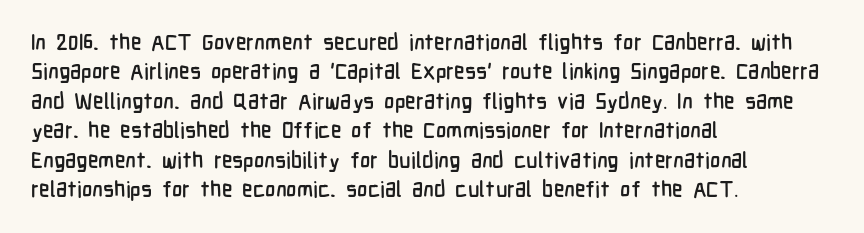
Reading down the block, your eye returns to a fixed left position each line. The type sits square on the baseline with zero lean. The space directly below the letters is spotless. Notice how descenders clear the ascenders below comfortably — that's standard leading. Each word holds together tightly as a unit, with standard inter-letter gaps.
